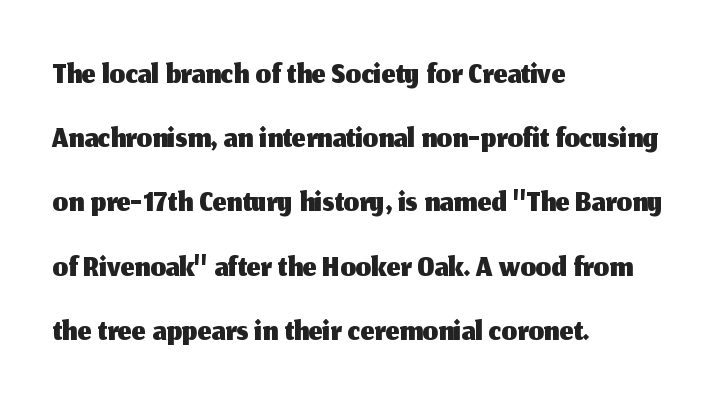
The image shows 49 px sans-serif type, upright; set left-aligned, normal line spacing (1.31x), normal letter spacing, not underlined; medium stroke contrast and a medium x-height.
